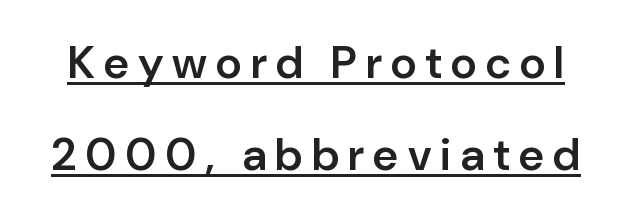
Semibold letterforms, between regular and bold. In terms of leading, this rendering errs on the spacious side. Do the characters align in a grid? No, the font is proportional. Is this a sans? Yes — the strokes have no serifs. The face used here is rendered with a markedly widened letterfit.
